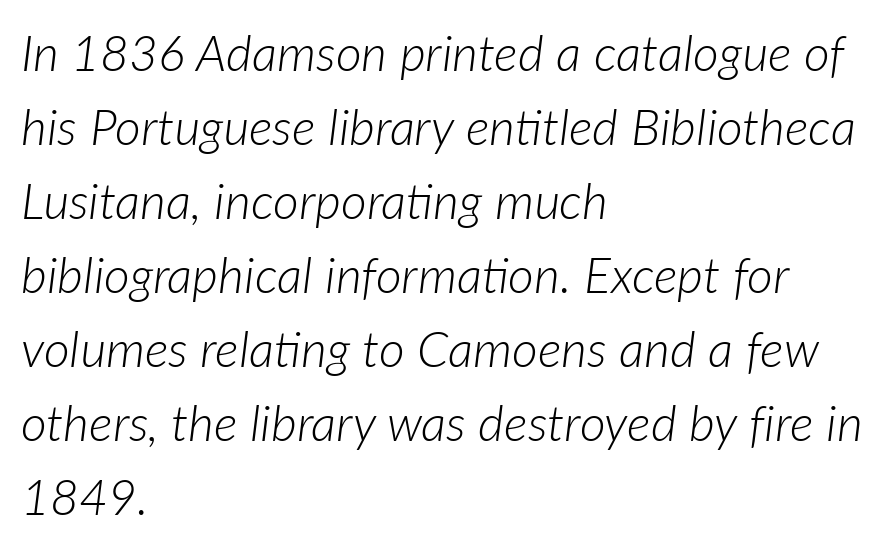
Q: Is the text bold? A: No.
Q: Is the text italic (slanted)? A: Yes, it leans right by about 7 degrees.
Q: Is the text underlined? A: No.
Q: How is the paragraph aligned? A: Left-aligned.
Q: Is the spacing between letters normal or unusually wide? A: Normal.
Q: Is the spacing between lines tight, normal or loose? A: Normal.
Q: Width (condensed, normal, or wide)? A: Normal.
Q: Stroke contrast? A: Low.
Q: x-height? A: Medium.
Q: Monospaced? A: No.
